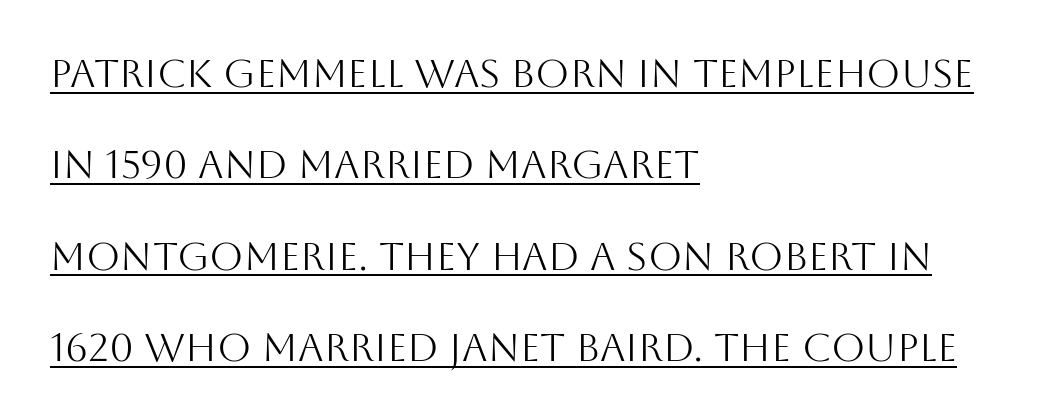
{"serif": "no", "italic": "no", "bold": "no", "weight": "light", "width": "normal", "stroke_contrast": "medium", "x_height": "large", "monospaced": "no", "underline": "yes", "align": "left", "line_spacing": "loose", "line_spacing_ratio": 2.34, "letter_spacing": "normal", "letter_spacing_em": 0.0, "glyph_px": 39}
